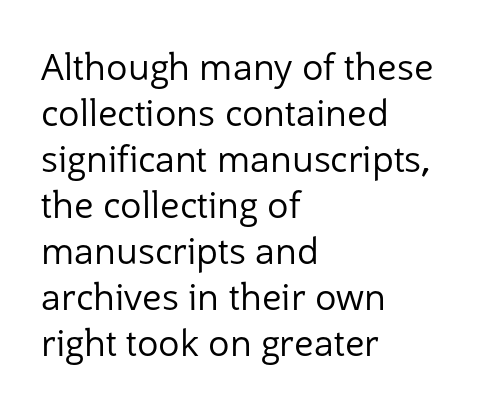
The space beneath each line is pristine and unruled. The vertical gap from one line to the next is medium. A typesetter would label this face a sans. In CSS terms this would be text-align: left. Compared with a typical body face, this is equally light or lighter still.
